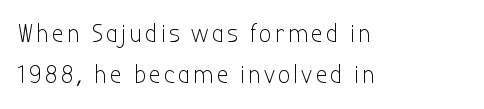
The image shows 26 px text type, upright; set left-aligned, normal line spacing (1.59x), not underlined.
